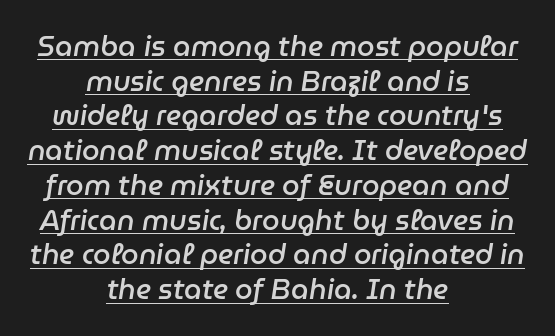
Q: Is the text bold? A: Semi-bold.
Q: Is the text italic (slanted)? A: Yes, it leans right by about 9 degrees.
Q: Is the text underlined? A: Yes.
Q: How is the paragraph aligned? A: Centered.
Q: Is the spacing between letters normal or unusually wide? A: Normal.
Q: Width (condensed, normal, or wide)? A: Normal.
Q: Stroke contrast? A: Low.
Q: x-height? A: Medium.
Q: Monospaced? A: No.
